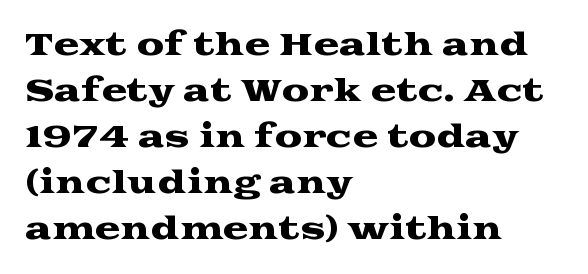
{"serif": "yes", "italic": "no", "width": "wide", "stroke_contrast": "medium", "x_height": "medium", "monospaced": "no", "underline": "no", "align": "left", "line_spacing": "normal", "line_spacing_ratio": 1.48, "letter_spacing": "normal", "letter_spacing_em": 0.0, "glyph_px": 31}
